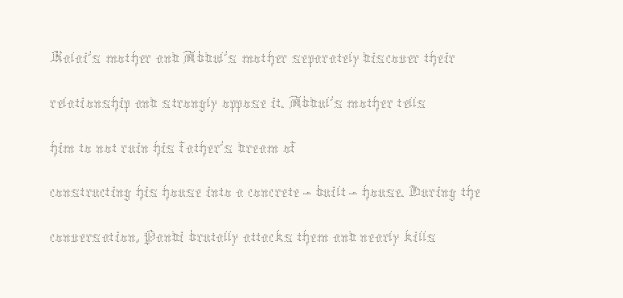
This is not heavy type; no bold has been used. A bare baseline throughout the passage. No extra tracking has been applied to these lines. If you drew a line through each stem, it would be perfectly vertical.
